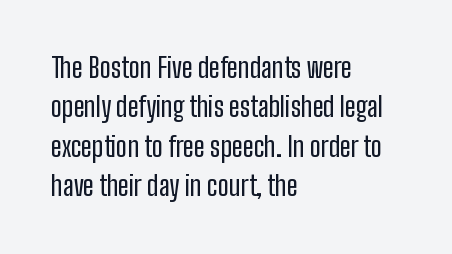
The image shows 27 px text type, upright; set left-aligned, normal line spacing (1.46x), normal letter spacing, not underlined.
